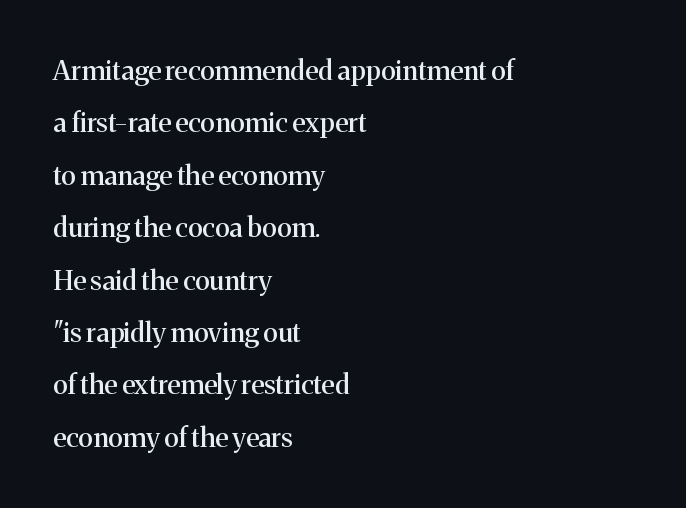
The image shows 27 px text type, upright; set left-aligned, loose line spacing (1.94x), normal letter spacing, not underlined.
